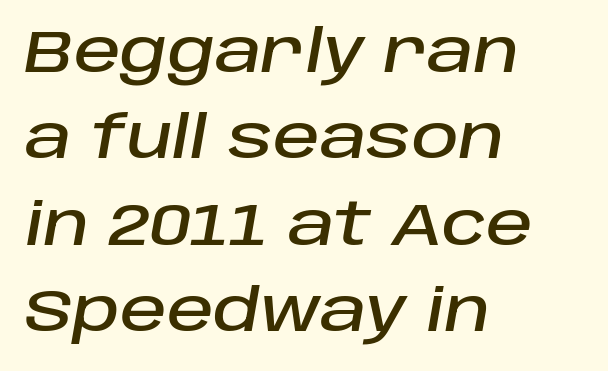
Q: Is the text italic (slanted)? A: Yes, it leans right by about 10 degrees.
Q: Is the text underlined? A: No.
Q: How is the paragraph aligned? A: Left-aligned.
Q: Is the spacing between letters normal or unusually wide? A: Normal.
Q: Is the spacing between lines tight, normal or loose? A: Normal.
Q: Width (condensed, normal, or wide)? A: Normal.
Q: Stroke contrast? A: Low.
Q: x-height? A: Large.
Q: Monospaced? A: No.
